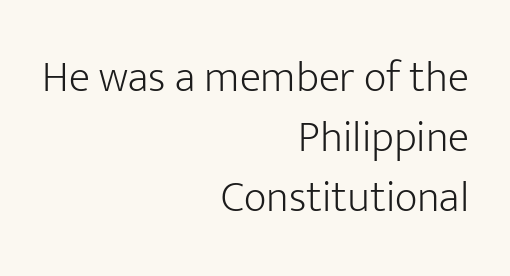
{"serif": "no", "italic": "no", "bold": "no", "weight": "light", "width": "normal", "stroke_contrast": "low", "x_height": "medium", "monospaced": "no", "underline": "no", "align": "right", "line_spacing": "normal", "line_spacing_ratio": 1.36, "letter_spacing": "normal", "letter_spacing_em": 0.0, "glyph_px": 44}
